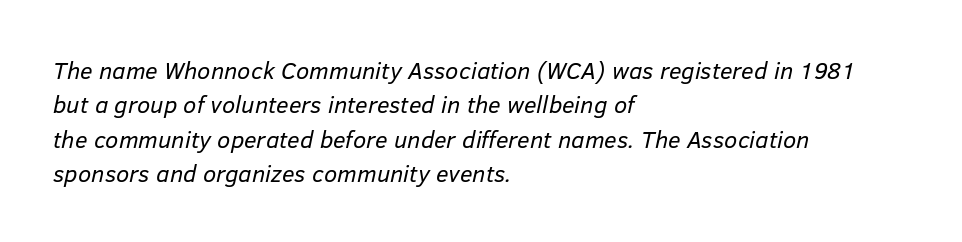
The image shows 24 px text type, italic (leaning right); set left-aligned, normal line spacing (1.43x), normal letter spacing, not underlined.
